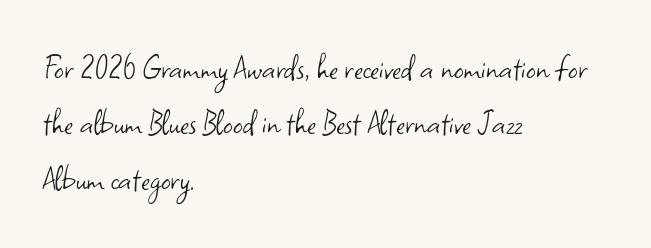
A student would call this left alignment; a typographer would say flush left, rag right. The string is rendered with underlining switched off. The typesetting does not lean heavy: it is not bold. Compared with typical body copy, the letter spacing here is the same.
